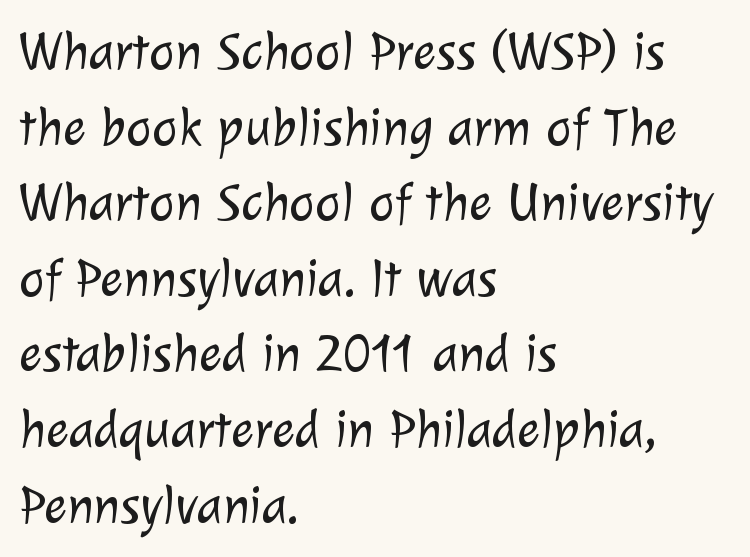
{"serif": "no", "bold": "no", "weight": "light", "width": "normal", "stroke_contrast": "low", "x_height": "medium", "monospaced": "no", "underline": "no", "align": "left", "line_spacing": "normal", "line_spacing_ratio": 1.4, "letter_spacing": "normal", "letter_spacing_em": 0.0, "glyph_px": 54}
